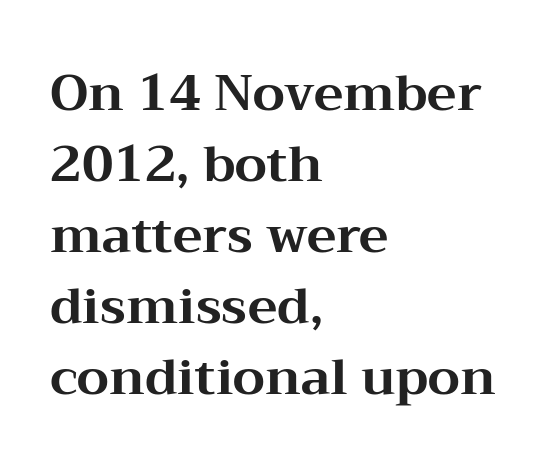
{"serif": "yes", "italic": "no", "bold": "yes", "weight": "bold", "width": "wide", "stroke_contrast": "medium", "x_height": "medium", "monospaced": "no", "underline": "no", "align": "left", "line_spacing": "normal", "line_spacing_ratio": 1.42, "letter_spacing": "normal", "letter_spacing_em": 0.0, "glyph_px": 50}
